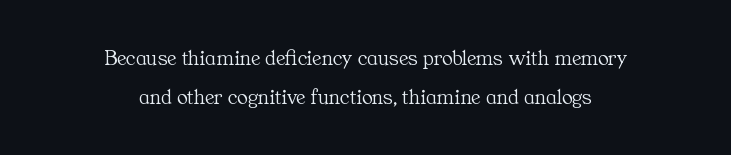
{"italic": "no", "bold": "no", "underline": "no", "align": "center", "line_spacing_ratio": 1.77, "letter_spacing": "normal", "letter_spacing_em": 0.0, "glyph_px": 22}
